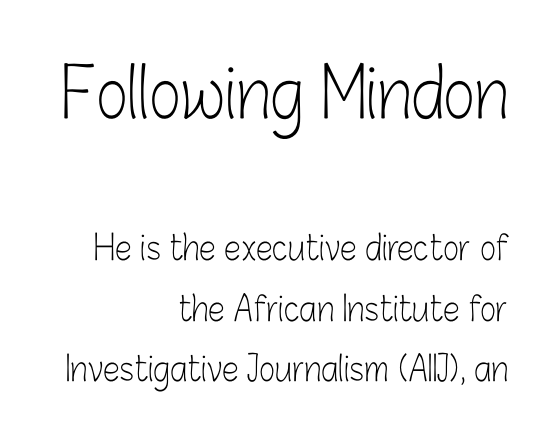
Grotesque or geometric, the face here clearly has no serifs. The font sits on the lighter half of the weight spectrum, regular included. Descenders are the only things crossing below the line. Nope, not italic — everything's standing straight. What stands out about the letter spacing? Nothing — it is the standard amount.
